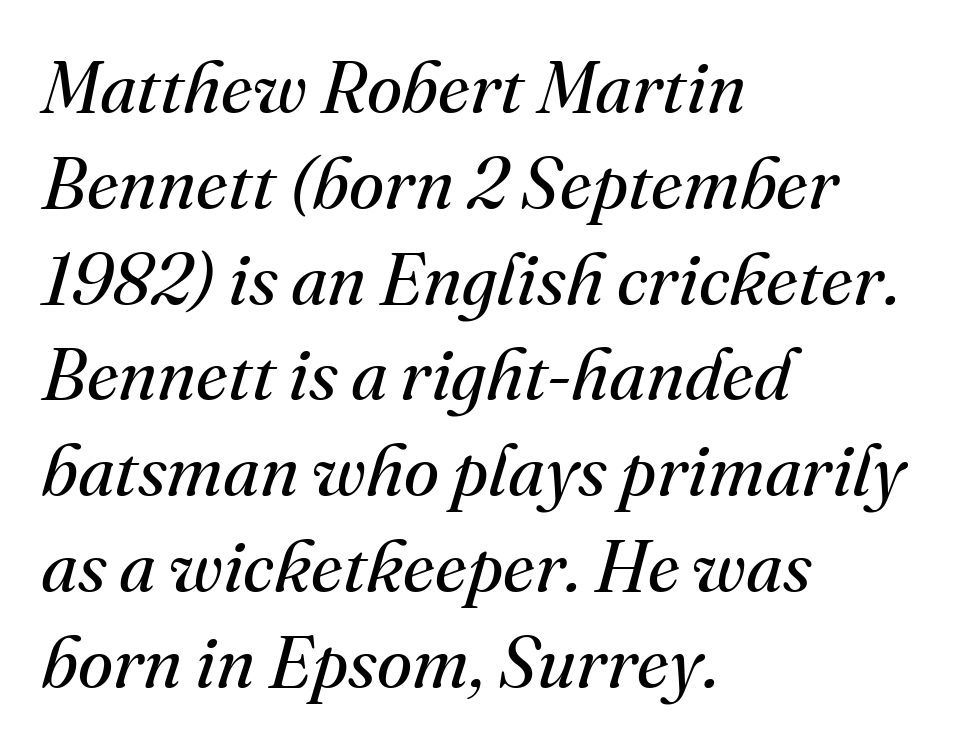
The text block is weighted toward the left margin, trailing off unevenly rightward. The rendering uses a moderate line-height, typical for paragraphs. The face used here is proportionally spaced, like ordinary book or web type. The rendering keeps characters at their native spacing. A typesetter would mark this as italic. The passage shown is typeset with a serif family.
